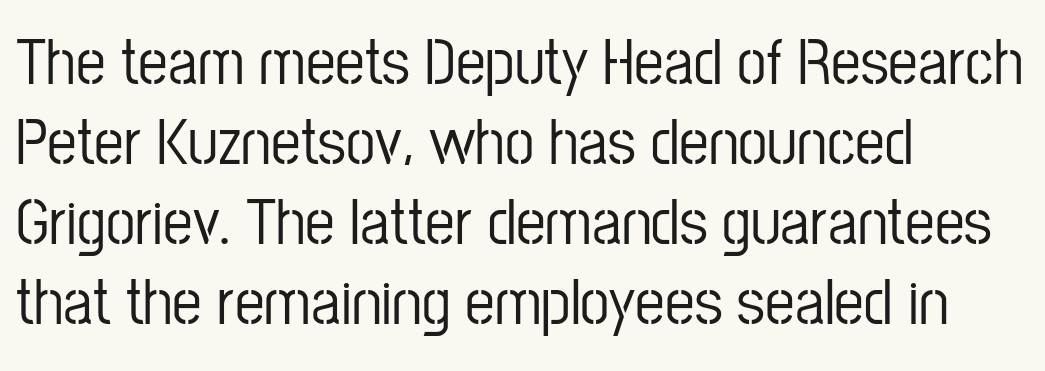
{"serif": "no", "italic": "no", "width": "condensed", "stroke_contrast": "low", "x_height": "medium", "monospaced": "no", "underline": "no", "align": "left", "line_spacing_ratio": 1.21, "letter_spacing": "normal", "letter_spacing_em": 0.0, "glyph_px": 66}
